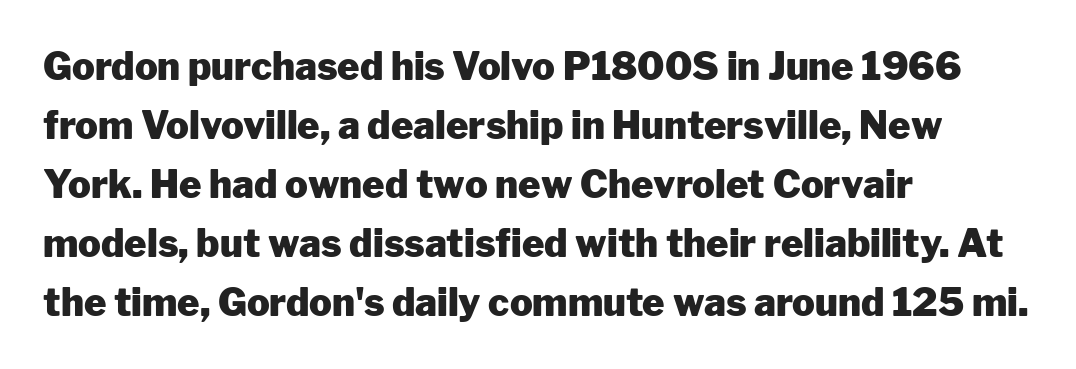
You could not count columns in this text — the font is proportionally spaced. This sample keeps an unexceptional amount of space between lines. Layout note: lines flush left. Words float on clear page, feet unadorned. The passage shown has conventional tracking throughout. Every character sits straight up, as roman type does.
